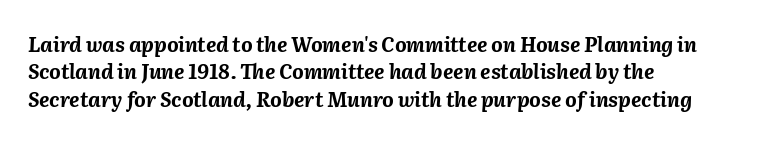
Q: Is the text bold? A: Yes.
Q: Is the text italic (slanted)? A: Yes, it leans right by about 2 degrees.
Q: Is the text underlined? A: No.
Q: How is the paragraph aligned? A: Left-aligned.
Q: Is the spacing between letters normal or unusually wide? A: Normal.
Q: Is the spacing between lines tight, normal or loose? A: Normal.
